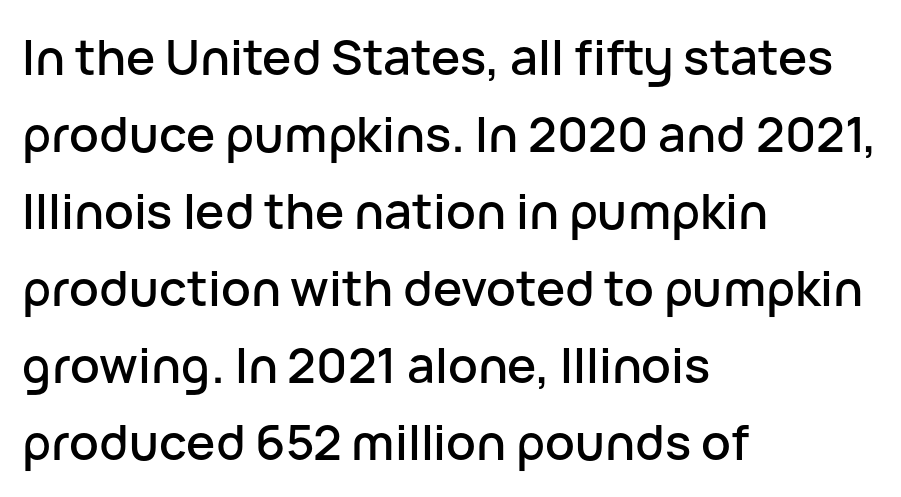
Q: Is the text italic (slanted)? A: No, it is upright.
Q: Is the typeface a serif or a sans-serif typeface? A: Sans-serif.
Q: Is the text underlined? A: No.
Q: How is the paragraph aligned? A: Left-aligned.
Q: Is the spacing between letters normal or unusually wide? A: Normal.
Q: Is the spacing between lines tight, normal or loose? A: Normal.
Q: Width (condensed, normal, or wide)? A: Normal.
Q: Stroke contrast? A: Low.
Q: x-height? A: Medium.
Q: Monospaced? A: No.
